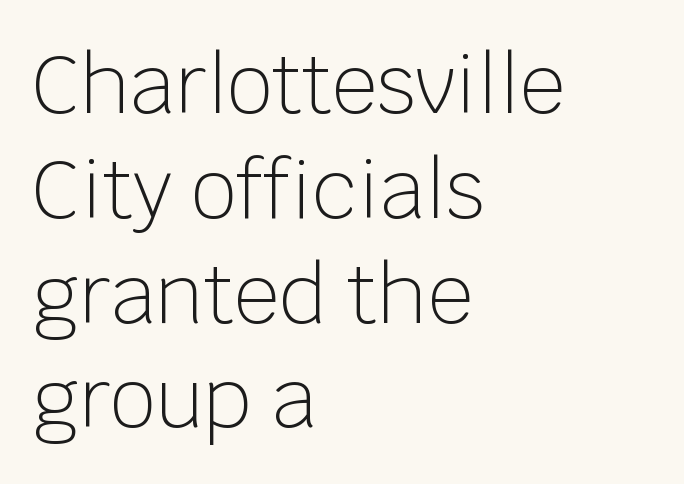
{"serif": "no", "italic": "no", "bold": "no", "weight": "light", "width": "normal", "stroke_contrast": "low", "x_height": "large", "monospaced": "no", "underline": "no", "align": "left", "line_spacing": "normal", "line_spacing_ratio": 1.31, "letter_spacing": "normal", "letter_spacing_em": 0.0, "glyph_px": 80}
